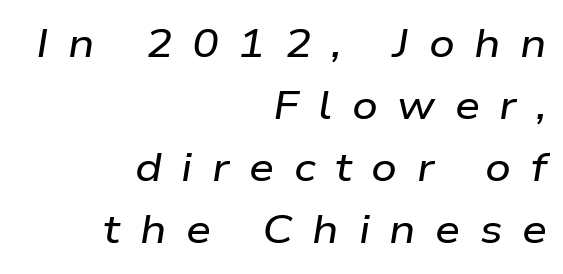
Q: Is the text italic (slanted)? A: Yes, it leans right by about 9 degrees.
Q: Is the text underlined? A: No.
Q: How is the paragraph aligned? A: Right-aligned.
Q: Is the spacing between letters normal or unusually wide? A: Unusually wide.
Q: Is the spacing between lines tight, normal or loose? A: Normal.
Q: Width (condensed, normal, or wide)? A: Wide.
Q: Stroke contrast? A: Low.
Q: x-height? A: Medium.
Q: Monospaced? A: No.
